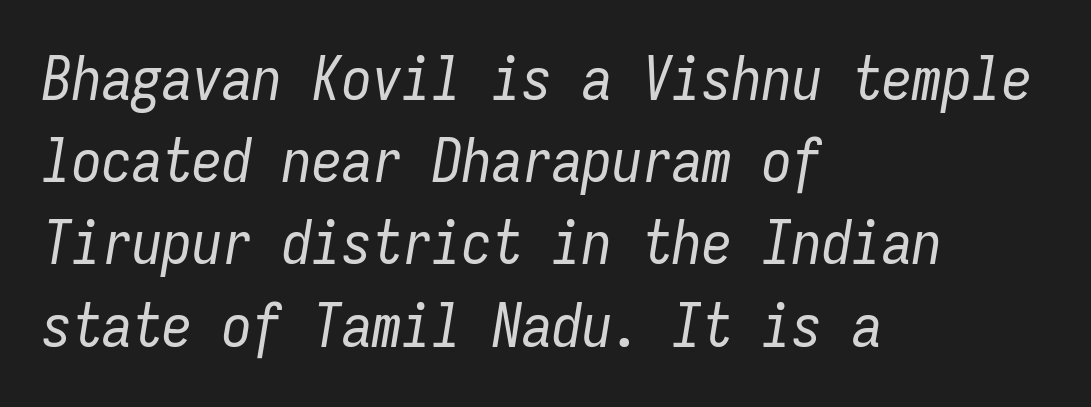
The designer left line spacing at the default. Fixed-width glyphs throughout — classic coding-font behaviour. The baseline area is clear. The compositor pushed each line to the left boundary. Nothing unusual about the tracking: characters are spaced as the font intends. The specimen reads as italic at a glance.
